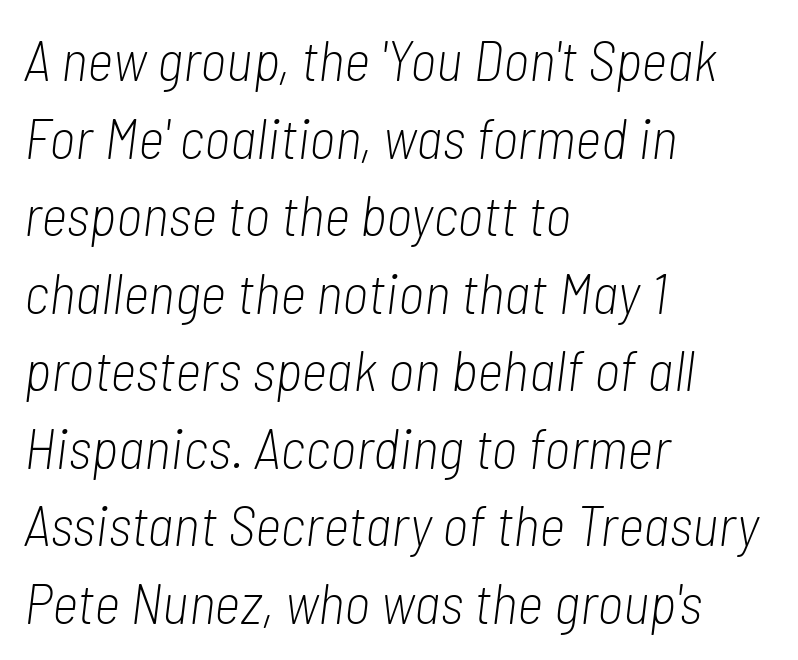
The image shows 57 px light, condensed type, italic (leaning right); set left-aligned, normal line spacing (1.36x), normal letter spacing, not underlined; low stroke contrast and a medium x-height.
